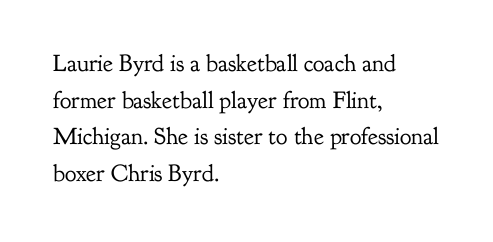
The image shows 24 px text type, upright; set left-aligned, normal line spacing (1.53x), normal letter spacing, not underlined.
